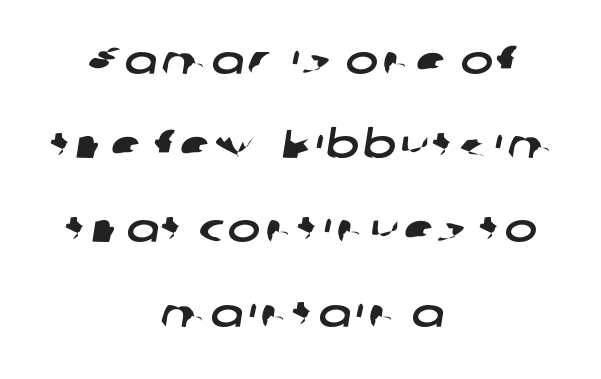
Compared with typical paragraphs, the rows here are farther apart. Letters rest on an invisible, unmarked baseline. The compositor balanced each line on the midline. A typesetter would call this proportional, since set widths differ per character.
